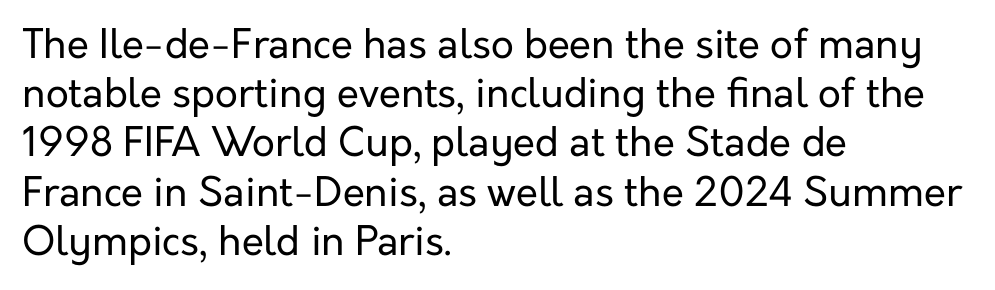
Q: Is the text bold? A: No.
Q: Is the text italic (slanted)? A: No, it is upright.
Q: Is the typeface a serif or a sans-serif typeface? A: Sans-serif.
Q: Is the text underlined? A: No.
Q: How is the paragraph aligned? A: Left-aligned.
Q: Is the spacing between letters normal or unusually wide? A: Normal.
Q: Width (condensed, normal, or wide)? A: Normal.
Q: Stroke contrast? A: Low.
Q: x-height? A: Medium.
Q: Monospaced? A: No.
